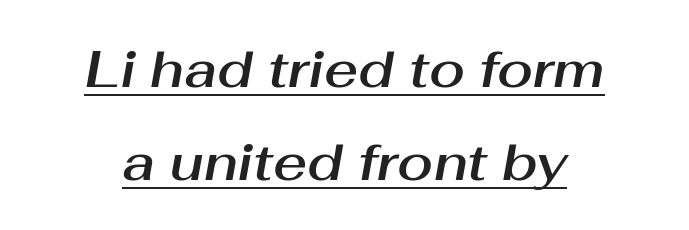
Q: Is the text italic (slanted)? A: Yes, it leans right by about 10 degrees.
Q: Is the text underlined? A: Yes.
Q: How is the paragraph aligned? A: Centered.
Q: Is the spacing between letters normal or unusually wide? A: Normal.
Q: Width (condensed, normal, or wide)? A: Normal.
Q: Stroke contrast? A: Medium.
Q: x-height? A: Medium.
Q: Monospaced? A: No.
